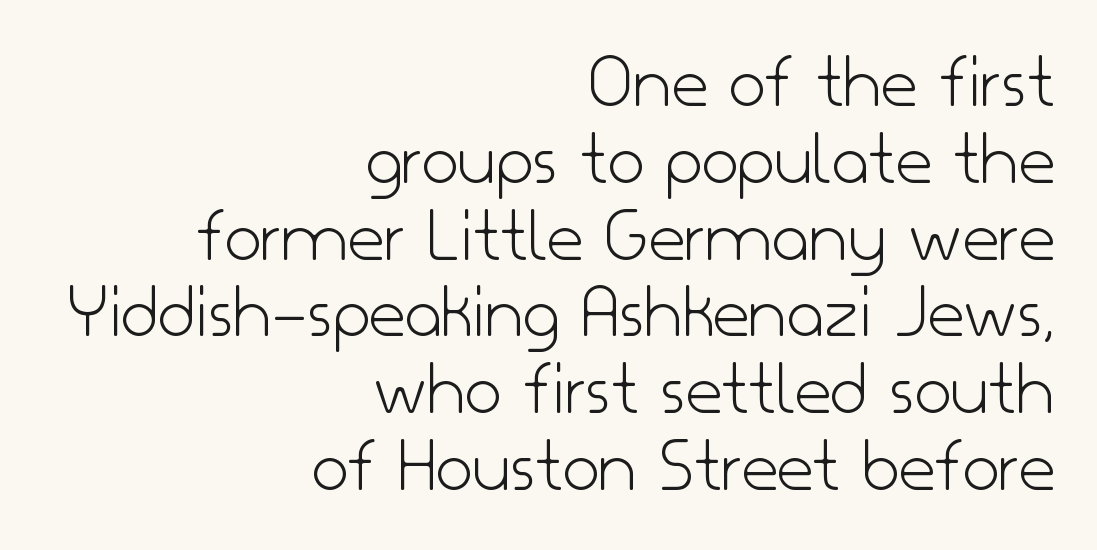
{"serif": "no", "italic": "no", "bold": "no", "weight": "light", "width": "normal", "stroke_contrast": "low", "x_height": "small", "monospaced": "no", "underline": "no", "align": "right", "line_spacing": "tight", "line_spacing_ratio": 0.96, "letter_spacing": "normal", "letter_spacing_em": 0.0, "glyph_px": 80}
